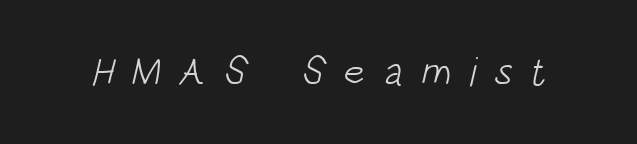
{"serif": "no", "bold": "no", "weight": "light", "width": "condensed", "stroke_contrast": "low", "x_height": "large", "monospaced": "no", "underline": "no", "letter_spacing": "wide", "letter_spacing_em": 0.44, "glyph_px": 40}
